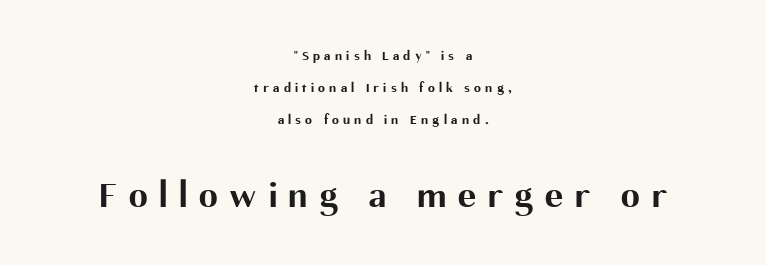
{"serif": "no", "italic": "no", "bold": "yes", "weight": "bold", "width": "normal", "stroke_contrast": "medium", "x_height": "medium", "monospaced": "no", "underline": "no", "align": "center", "line_spacing": "loose", "line_spacing_ratio": 2.27, "letter_spacing": "wide", "letter_spacing_em": 0.3, "larger_block": "second", "size_ratio": 2.71, "glyph_px": 38}
